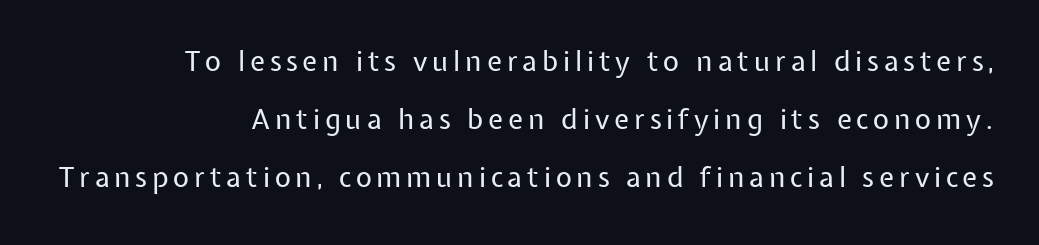
The image shows 28 px regular-weight sans-serif type, upright; set right-aligned, loose line spacing (2.08x), not underlined; low stroke contrast and a medium x-height.
